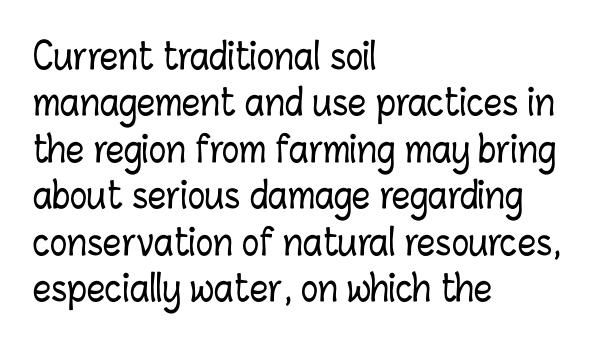
The image shows 36 px condensed type, upright; set left-aligned, normal line spacing (1.29x), normal letter spacing, not underlined; low stroke contrast and a medium x-height.
